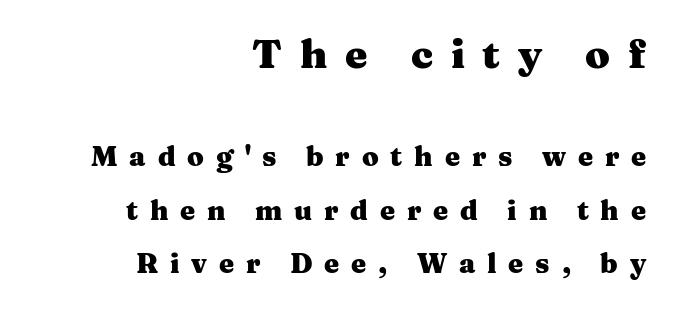
{"serif": "yes", "italic": "no", "bold": "yes", "weight": "heavy", "width": "wide", "stroke_contrast": "medium", "x_height": "medium", "monospaced": "no", "underline": "no", "align": "right", "line_spacing": "loose", "line_spacing_ratio": 1.98, "letter_spacing": "wide", "letter_spacing_em": 0.44, "larger_block": "first", "size_ratio": 1.48, "glyph_px": 40}
